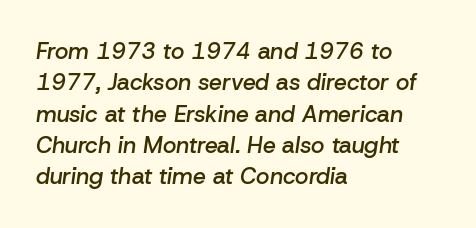
Does the leading feel generous? No, just average. The lines are quadded left. Nothing unusual about the tracking: characters are spaced as the font intends. Has an underline been added? It has not. Quick note: italic. The rendering uses a semibold face; strokes are thickened but not to full bold.
